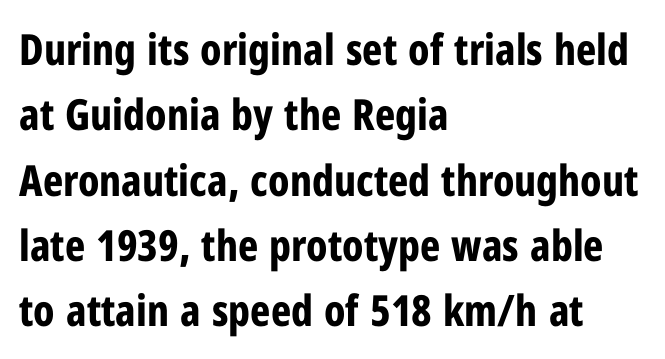
Q: Is the text bold? A: Yes.
Q: Is the text italic (slanted)? A: No, it is upright.
Q: Is the typeface a serif or a sans-serif typeface? A: Sans-serif.
Q: Is the text underlined? A: No.
Q: How is the paragraph aligned? A: Left-aligned.
Q: Is the spacing between letters normal or unusually wide? A: Normal.
Q: Is the spacing between lines tight, normal or loose? A: Normal.
Q: Width (condensed, normal, or wide)? A: Condensed.
Q: Stroke contrast? A: Low.
Q: x-height? A: Medium.
Q: Monospaced? A: No.
